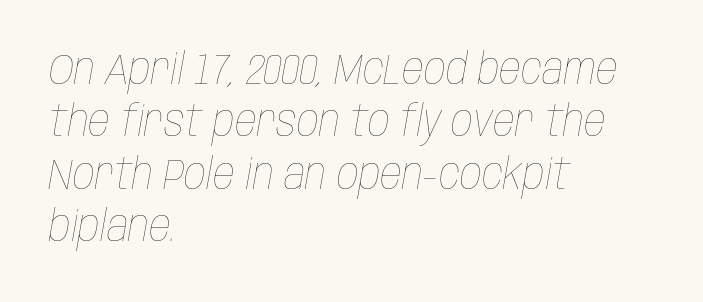
The image shows 43 px thin, condensed type, italic (leaning right); set left-aligned, line spacing 1.22x, normal letter spacing, not underlined; low stroke contrast and a large x-height.
